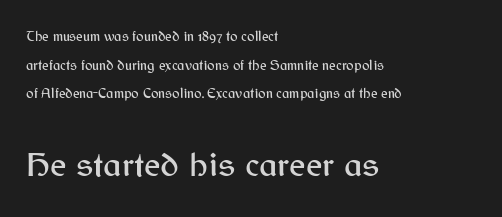
Each letter's strokes conclude bluntly, with no projecting serifs. Note the varied advance widths — an 'i' is clearly narrower than an 'm'. Words float on clear page, feet unadorned. The typography opts for an upright posture over an oblique one. Between these two stacked blocks, the lower one wins on size. Line beginnings align vertically; line endings do not.
